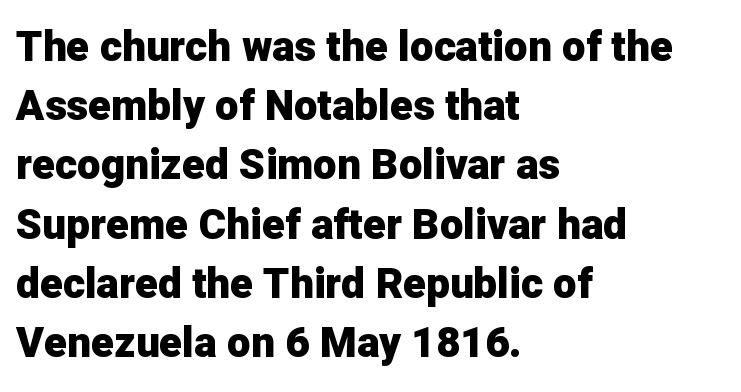
Q: Is the text bold? A: Yes.
Q: Is the text italic (slanted)? A: No, it is upright.
Q: Is the typeface a serif or a sans-serif typeface? A: Sans-serif.
Q: Is the text underlined? A: No.
Q: How is the paragraph aligned? A: Left-aligned.
Q: Is the spacing between letters normal or unusually wide? A: Normal.
Q: Is the spacing between lines tight, normal or loose? A: Normal.
Q: Width (condensed, normal, or wide)? A: Normal.
Q: Stroke contrast? A: Low.
Q: x-height? A: Medium.
Q: Monospaced? A: No.
